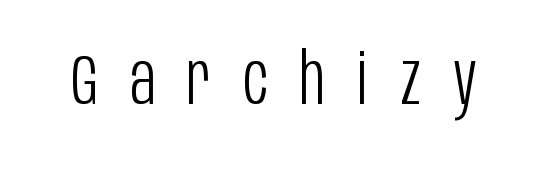
Q: Is the text bold? A: No.
Q: Is the text italic (slanted)? A: No, it is upright.
Q: Is the typeface a serif or a sans-serif typeface? A: Sans-serif.
Q: Is the text underlined? A: No.
Q: Is the spacing between letters normal or unusually wide? A: Unusually wide.
Q: Width (condensed, normal, or wide)? A: Condensed.
Q: Stroke contrast? A: Low.
Q: x-height? A: Large.
Q: Monospaced? A: No.
